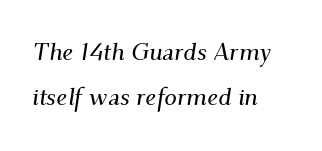
{"italic": "yes", "lean": "right", "slant_degrees": 9, "underline": "no", "align": "left", "line_spacing_ratio": 1.81, "letter_spacing": "normal", "letter_spacing_em": 0.0, "glyph_px": 25}
